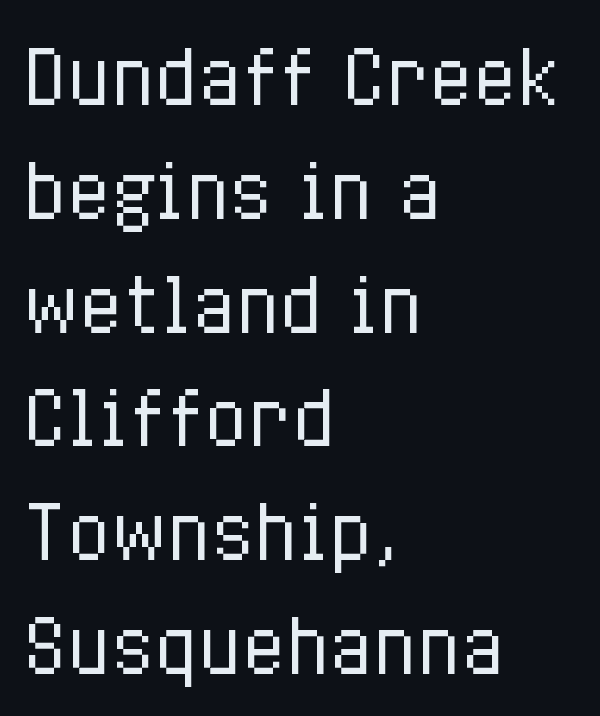
Q: Is the text bold? A: No.
Q: Is the text italic (slanted)? A: No, it is upright.
Q: Is the text underlined? A: No.
Q: How is the paragraph aligned? A: Left-aligned.
Q: Is the spacing between letters normal or unusually wide? A: Normal.
Q: Is the spacing between lines tight, normal or loose? A: Normal.
Q: Width (condensed, normal, or wide)? A: Condensed.
Q: Stroke contrast? A: Low.
Q: x-height? A: Medium.
Q: Monospaced? A: No.
